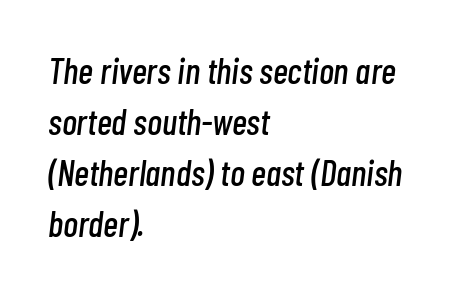
Q: Is the text italic (slanted)? A: Yes, it leans right by about 7 degrees.
Q: Is the text underlined? A: No.
Q: How is the paragraph aligned? A: Left-aligned.
Q: Is the spacing between letters normal or unusually wide? A: Normal.
Q: Is the spacing between lines tight, normal or loose? A: Normal.
Q: Width (condensed, normal, or wide)? A: Condensed.
Q: Stroke contrast? A: Low.
Q: x-height? A: Medium.
Q: Monospaced? A: No.
